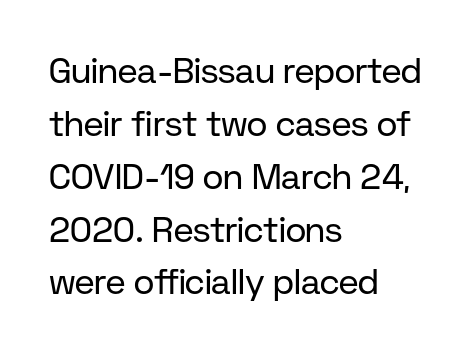
The image shows 35 px regular-weight sans-serif type, upright; set left-aligned, normal line spacing (1.51x), normal letter spacing, not underlined; low stroke contrast and a medium x-height.
